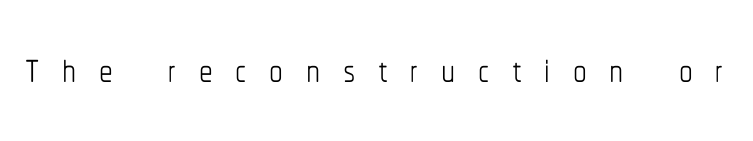
{"italic": "no", "bold": "no", "weight": "thin", "width": "condensed", "stroke_contrast": "low", "x_height": "medium", "monospaced": "no", "underline": "no", "letter_spacing": "wide", "letter_spacing_em": 0.41, "glyph_px": 55}
